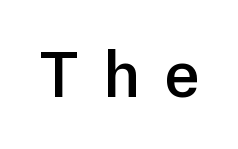
Q: Is the text bold? A: Semi-bold.
Q: Is the text italic (slanted)? A: No, it is upright.
Q: Is the typeface a serif or a sans-serif typeface? A: Sans-serif.
Q: Is the text underlined? A: No.
Q: Is the spacing between letters normal or unusually wide? A: Unusually wide.
Q: Width (condensed, normal, or wide)? A: Normal.
Q: Stroke contrast? A: Low.
Q: x-height? A: Medium.
Q: Monospaced? A: No.
